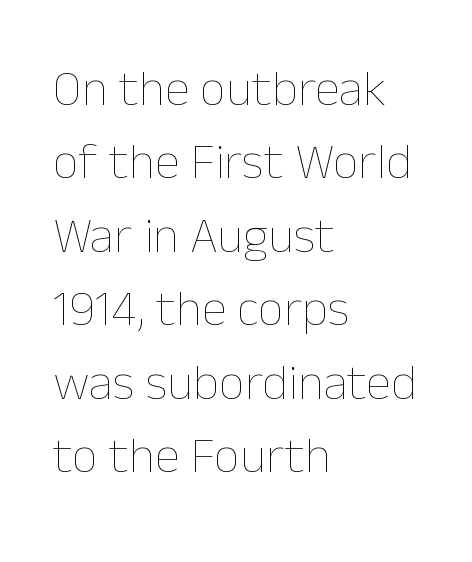
{"italic": "no", "bold": "no", "weight": "thin", "width": "normal", "stroke_contrast": "low", "x_height": "medium", "monospaced": "no", "underline": "no", "align": "left", "line_spacing": "normal", "line_spacing_ratio": 1.44, "letter_spacing": "normal", "letter_spacing_em": 0.0, "glyph_px": 51}
